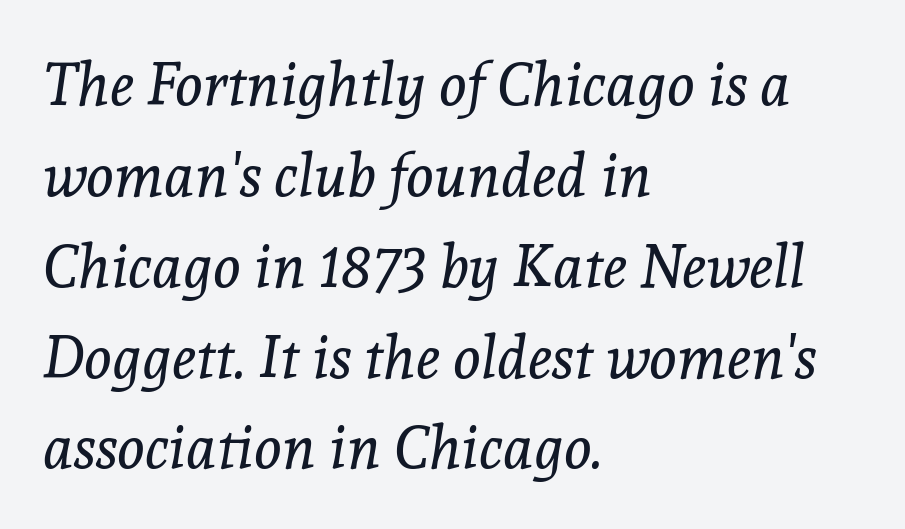
The space directly below the letters is spotless. The space between consecutive lines is moderate. Note the varied advance widths — an 'i' is clearly narrower than an 'm'. Letterform terminals end in serifs throughout the passage. Stem width sits at or under what a default text font uses.
